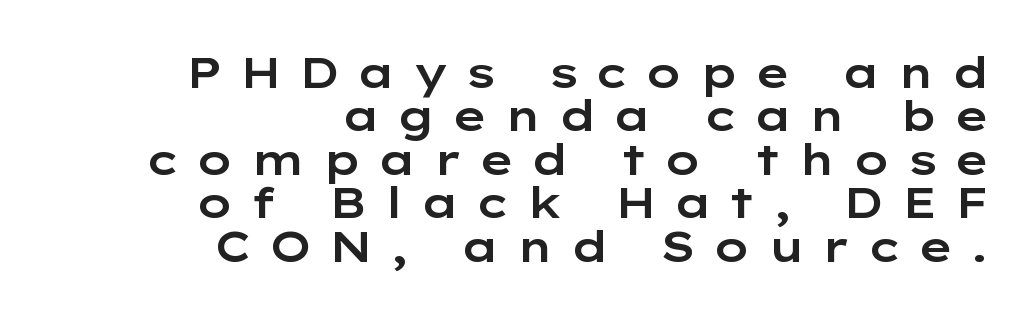
Q: Is the text italic (slanted)? A: No, it is upright.
Q: Is the typeface a serif or a sans-serif typeface? A: Sans-serif.
Q: Is the text underlined? A: No.
Q: How is the paragraph aligned? A: Right-aligned.
Q: Is the spacing between letters normal or unusually wide? A: Unusually wide.
Q: Is the spacing between lines tight, normal or loose? A: Tight.
Q: Width (condensed, normal, or wide)? A: Wide.
Q: Stroke contrast? A: Low.
Q: x-height? A: Medium.
Q: Monospaced? A: No.
